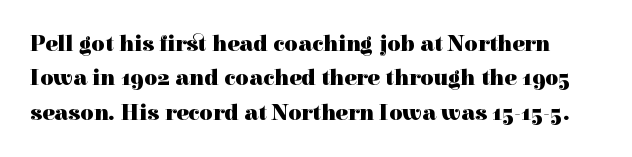
The letters are bold, with thick, heavy strokes. Descender tails drop into unmarked territory. The leading is moderate, giving the passage an even texture. The typography opts for an upright posture over an oblique one.
